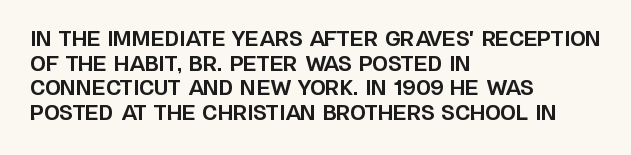
The image shows 20 px bold type, upright; set left-aligned, line spacing 1.23x, normal letter spacing, not underlined.
